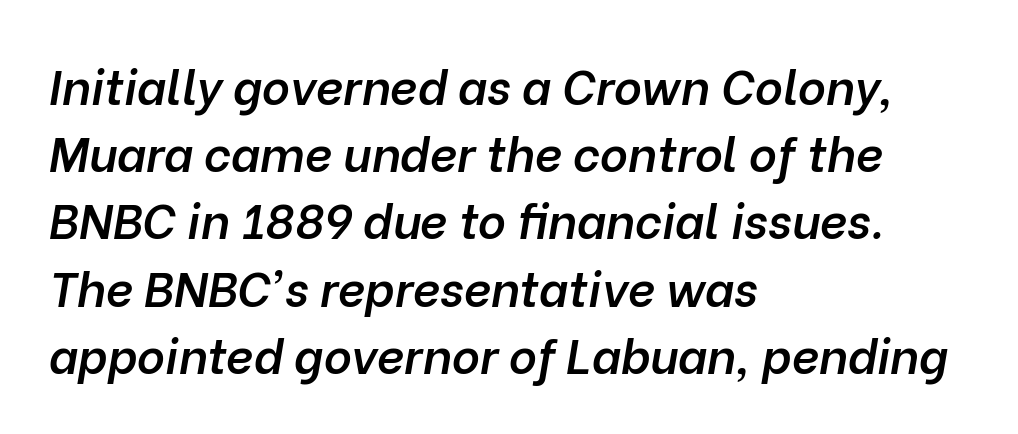
The block of text has a typical density, with ordinary space between rows. Looking at the ascenders, they clearly lean. Do the characters align in a grid? No, the font is proportional. The letterforms sit shoulder to shoulder at normal distance.
